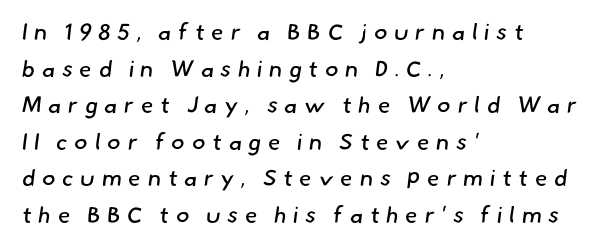
{"bold": "no", "underline": "no", "align": "left", "line_spacing": "normal", "line_spacing_ratio": 1.59, "letter_spacing": "wide", "letter_spacing_em": 0.28, "glyph_px": 23}
